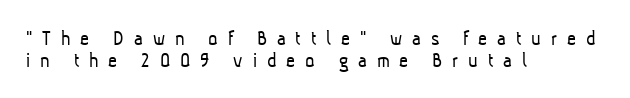
The image shows 22 px text type; set left-aligned, tight line spacing (0.99x), unusually wide letter spacing (+0.45 em), not underlined.
